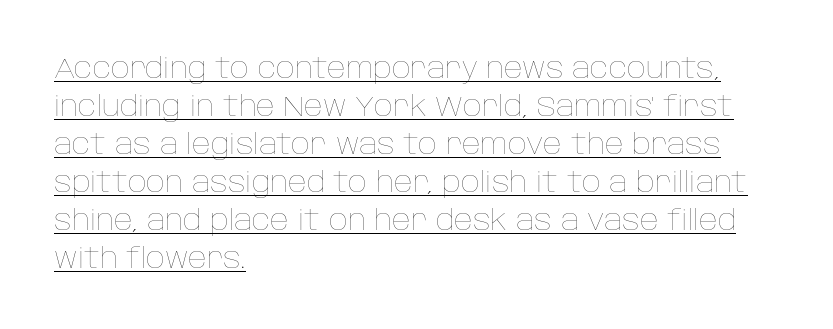
The image shows 29 px thin type, upright; set left-aligned, normal line spacing (1.31x), normal letter spacing, underlined; low stroke contrast and a large x-height.
